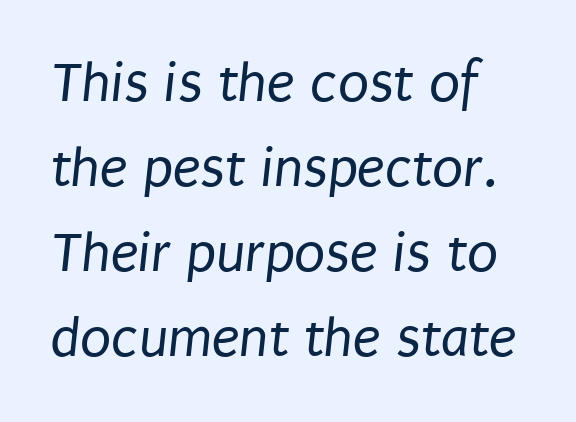
Font category for this specimen: sans-serif. Ink coverage per letter is moderate at most. Decoration check: the copy has no underline. A typesetter would call this proportional, since set widths differ per character. Short note: letters normally spaced. Horizontal bands of white between lines are of average thickness.
